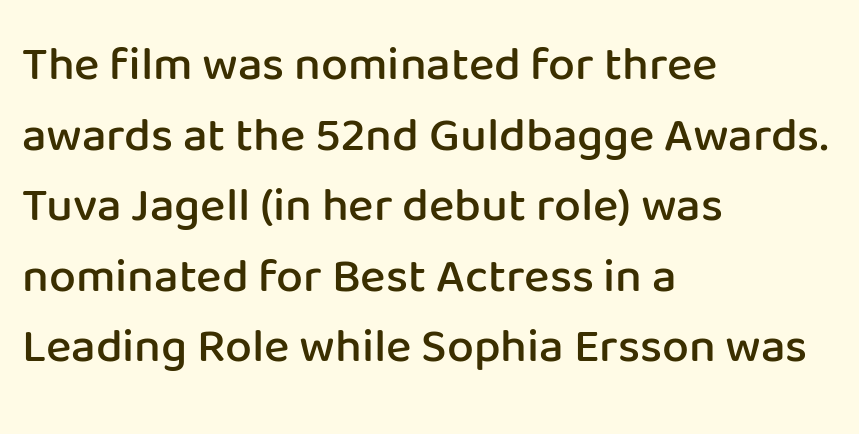
{"serif": "no", "italic": "no", "bold": "semi", "weight": "semibold", "width": "normal", "stroke_contrast": "low", "x_height": "medium", "monospaced": "no", "underline": "no", "align": "left", "line_spacing": "normal", "line_spacing_ratio": 1.47, "letter_spacing": "normal", "letter_spacing_em": 0.0, "glyph_px": 48}
